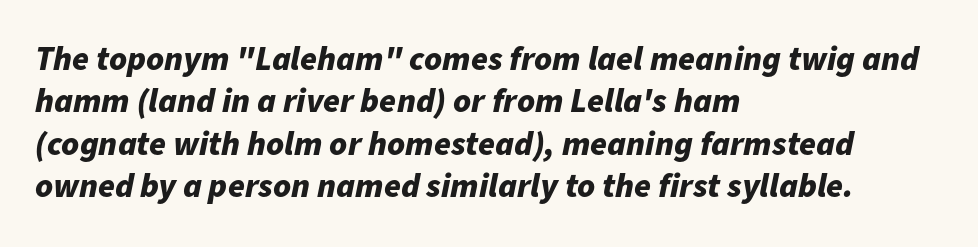
The image shows 34 px bold type, italic (leaning right); set left-aligned, normal line spacing (1.25x), normal letter spacing, not underlined; low stroke contrast and a medium x-height.
